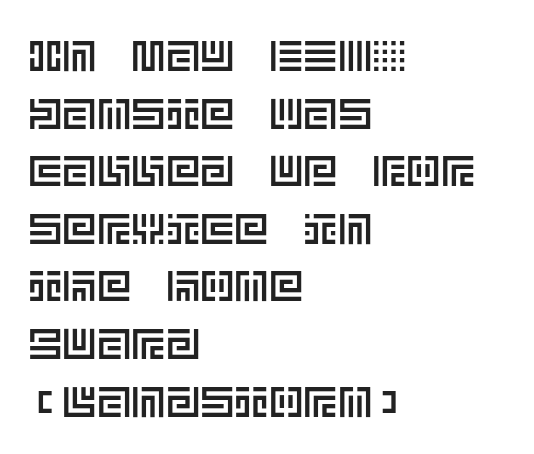
The image shows 43 px text type, upright; set left-aligned, normal line spacing (1.34x), normal letter spacing, not underlined; a large x-height.
